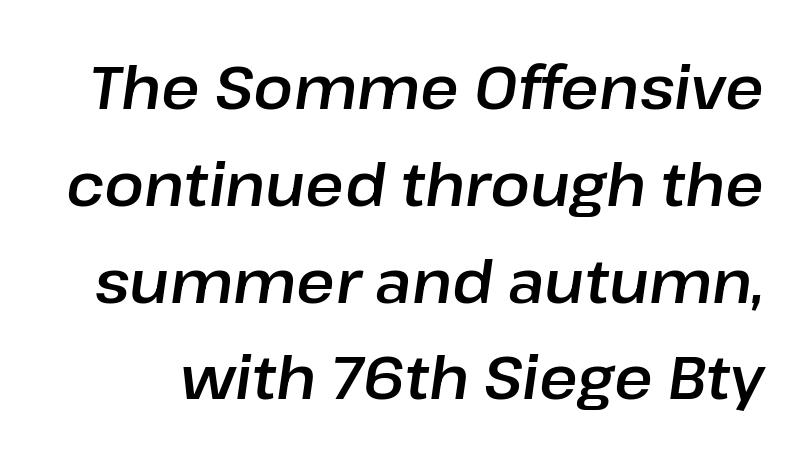
Q: Is the text italic (slanted)? A: Yes, it leans right by about 8 degrees.
Q: Is the text underlined? A: No.
Q: Is the spacing between letters normal or unusually wide? A: Normal.
Q: Is the spacing between lines tight, normal or loose? A: Normal.
Q: Width (condensed, normal, or wide)? A: Normal.
Q: Stroke contrast? A: Low.
Q: x-height? A: Medium.
Q: Monospaced? A: No.
